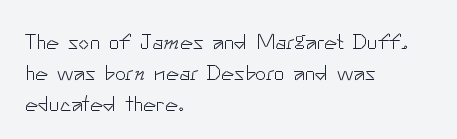
Summary of vertical rhythm: regular, with standard interline spacing. Short note: letters normally spaced. The font's upright variant was chosen for this text. Casual observation: everything's shoved over to the left.
